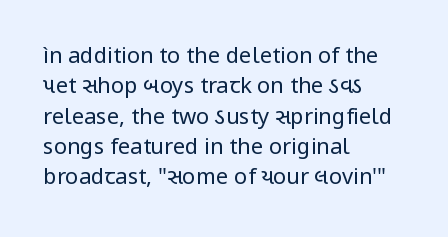
Q: Is the text bold? A: No.
Q: Is the text italic (slanted)? A: No, it is upright.
Q: Is the text underlined? A: No.
Q: How is the paragraph aligned? A: Left-aligned.
Q: Is the spacing between letters normal or unusually wide? A: Normal.
Q: Is the spacing between lines tight, normal or loose? A: Normal.
